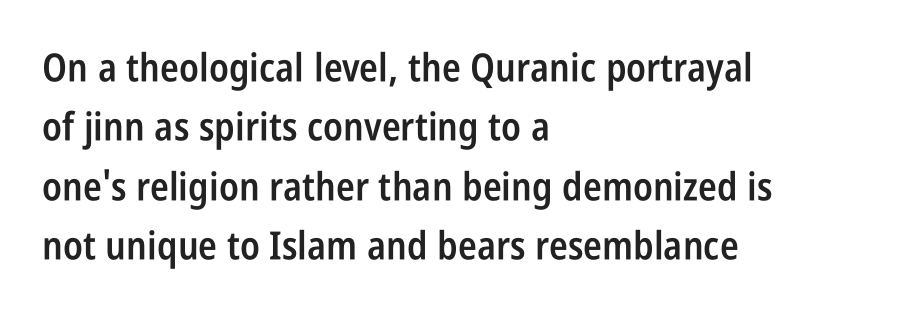
{"serif": "no", "italic": "no", "bold": "semi", "weight": "semibold", "width": "condensed", "stroke_contrast": "low", "x_height": "large", "monospaced": "no", "underline": "no", "align": "left", "line_spacing": "normal", "line_spacing_ratio": 1.52, "letter_spacing": "normal", "letter_spacing_em": 0.0, "glyph_px": 39}
